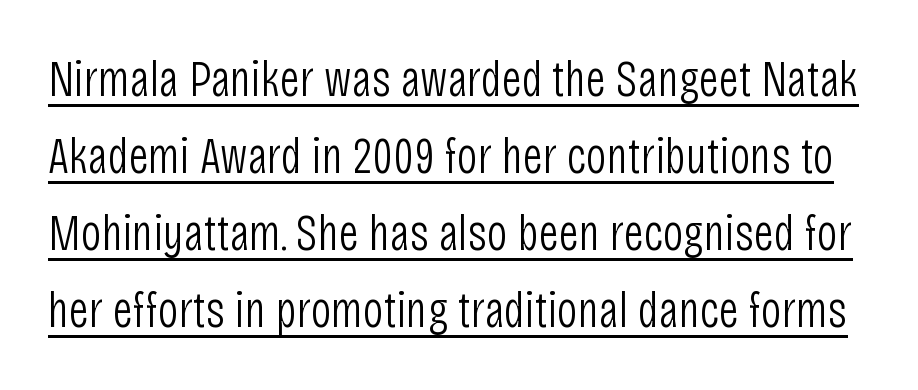
The font is comparable to plain body text, perhaps lighter. In terms of letterspacing, this is plain default setting. Proportional: the letters do not fall into vertical columns. Unlike a traditional serif, this face leaves its strokes unadorned. Emphasis is given by a line drawn under the lettering.
